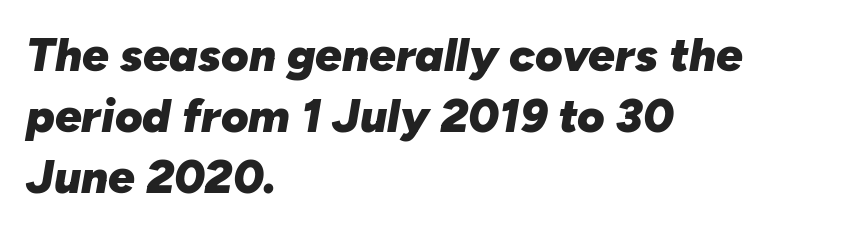
Q: Is the text bold? A: Yes.
Q: Is the text italic (slanted)? A: Yes, it leans right by about 10 degrees.
Q: Is the text underlined? A: No.
Q: How is the paragraph aligned? A: Left-aligned.
Q: Is the spacing between letters normal or unusually wide? A: Normal.
Q: Is the spacing between lines tight, normal or loose? A: Normal.
Q: Width (condensed, normal, or wide)? A: Normal.
Q: Stroke contrast? A: Low.
Q: x-height? A: Medium.
Q: Monospaced? A: No.
